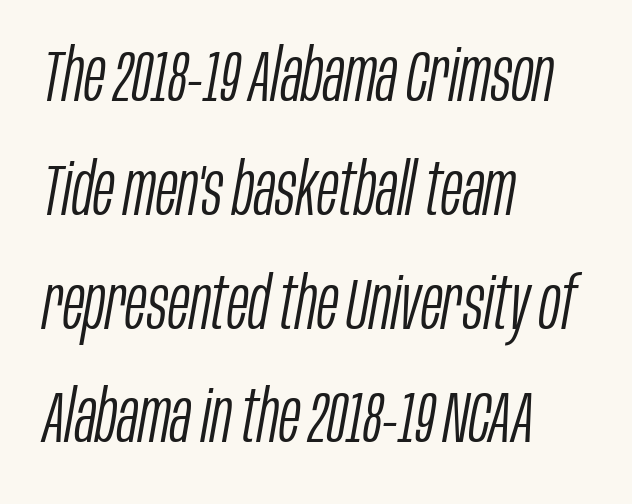
{"italic": "yes", "lean": "right", "slant_degrees": 10, "bold": "no", "weight": "light", "width": "condensed", "stroke_contrast": "low", "x_height": "large", "monospaced": "no", "underline": "no", "align": "left", "line_spacing": "normal", "line_spacing_ratio": 1.58, "letter_spacing": "normal", "letter_spacing_em": 0.0, "glyph_px": 72}
